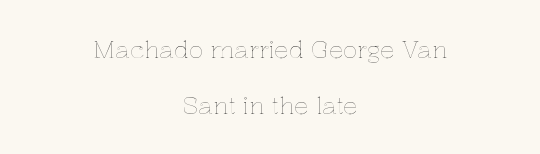
{"italic": "no", "underline": "no", "align": "center", "line_spacing": "loose", "line_spacing_ratio": 2.33, "letter_spacing": "normal", "letter_spacing_em": 0.0, "glyph_px": 24}
